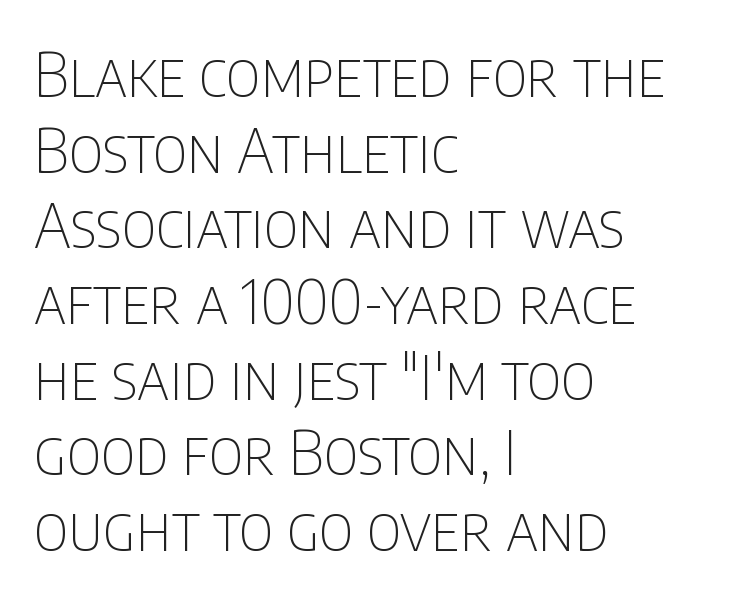
Alignment: flush left. Do the characters align in a grid? No, the font is proportional. Bold? No — there's no thickening of the strokes. No feet cap the strokes, marking this as sans-serif type. The lettering stays uniformly vertical, giving the passage a roman look.
